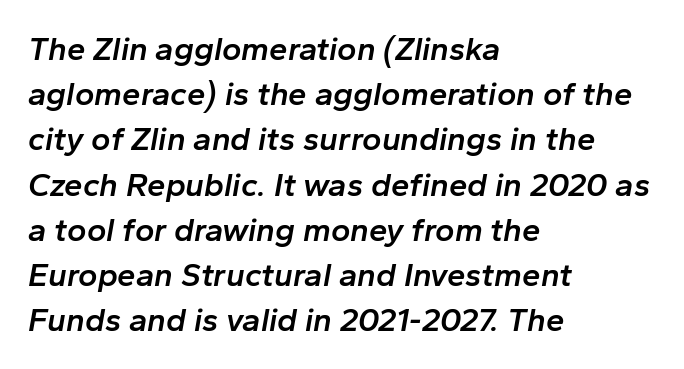
{"italic": "yes", "lean": "right", "slant_degrees": 10, "bold": "semi", "weight": "semibold", "width": "normal", "stroke_contrast": "low", "x_height": "medium", "monospaced": "no", "underline": "no", "align": "left", "line_spacing": "normal", "line_spacing_ratio": 1.37, "letter_spacing": "normal", "letter_spacing_em": 0.0, "glyph_px": 33}
